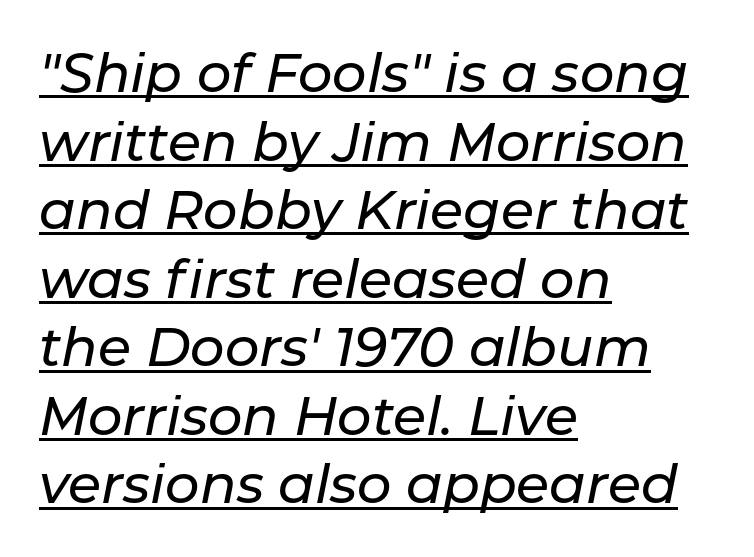
The string is rendered with underlining switched on. How would I describe the line gaps? Plain and ordinary. The letters advance in unequal steps, a hallmark of proportional type. The letterforms sit shoulder to shoulder at normal distance.
